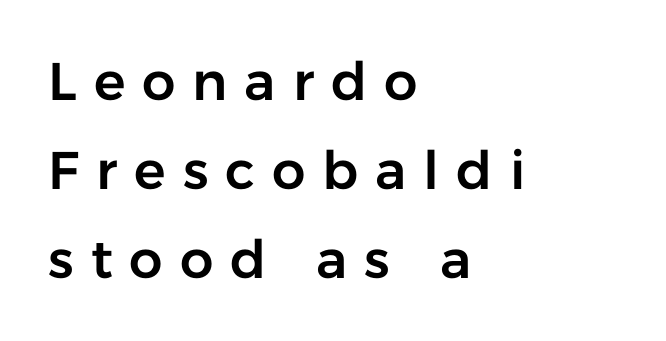
{"serif": "no", "italic": "no", "width": "normal", "stroke_contrast": "low", "x_height": "medium", "monospaced": "no", "underline": "no", "align": "left", "line_spacing": "normal", "line_spacing_ratio": 1.68, "letter_spacing": "wide", "letter_spacing_em": 0.32, "glyph_px": 53}
